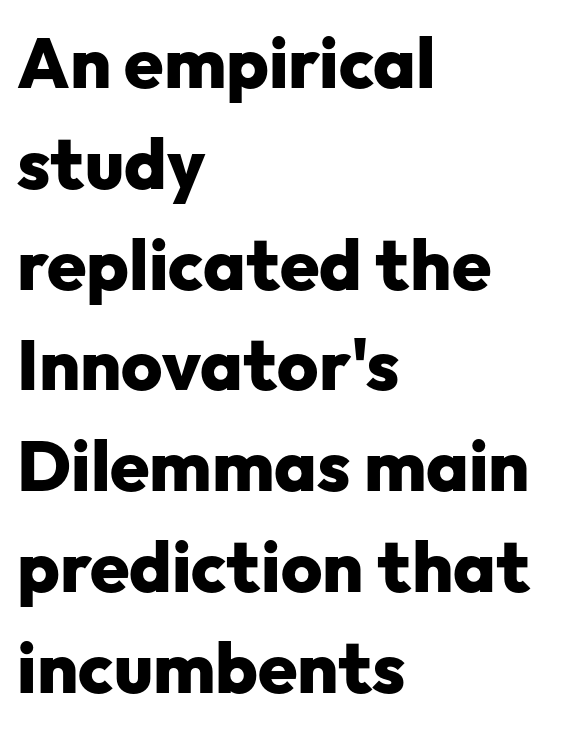
{"serif": "no", "italic": "no", "bold": "yes", "weight": "heavy", "width": "normal", "stroke_contrast": "low", "x_height": "medium", "monospaced": "no", "underline": "no", "align": "left", "line_spacing": "normal", "line_spacing_ratio": 1.42, "letter_spacing": "normal", "letter_spacing_em": 0.0, "glyph_px": 71}
